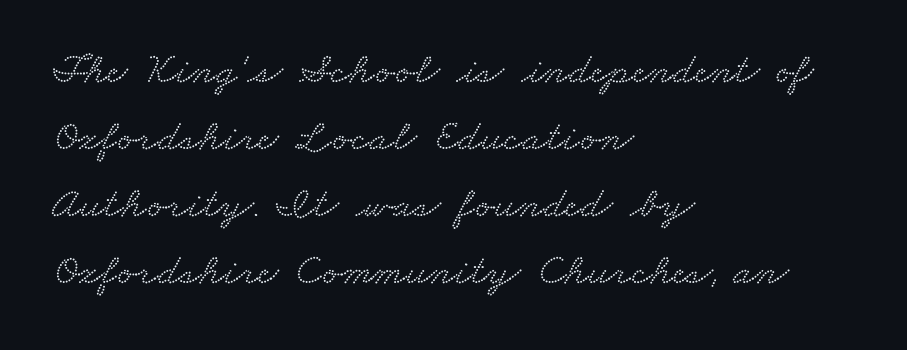
Q: Is the text underlined? A: No.
Q: How is the paragraph aligned? A: Left-aligned.
Q: Is the spacing between letters normal or unusually wide? A: Normal.
Q: Is the spacing between lines tight, normal or loose? A: Normal.
Q: Width (condensed, normal, or wide)? A: Wide.
Q: Stroke contrast? A: Low.
Q: x-height? A: Small.
Q: Monospaced? A: No.
